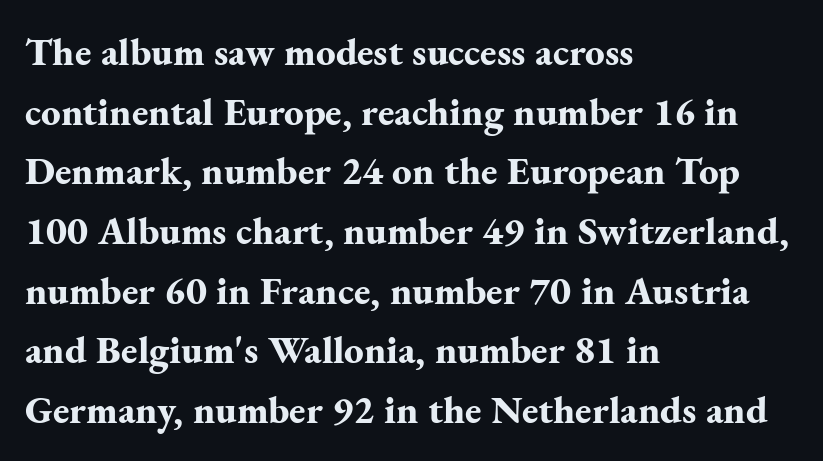
The image shows 39 px bold serif type, upright; set left-aligned, normal line spacing (1.53x), normal letter spacing, not underlined; medium stroke contrast and a small x-height.
